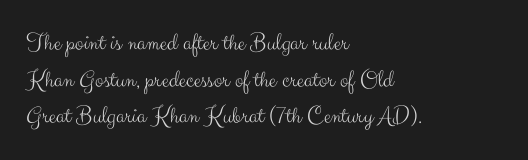
{"bold": "no", "underline": "no", "align": "left", "line_spacing": "normal", "line_spacing_ratio": 1.47, "letter_spacing": "normal", "letter_spacing_em": 0.0, "glyph_px": 25}
